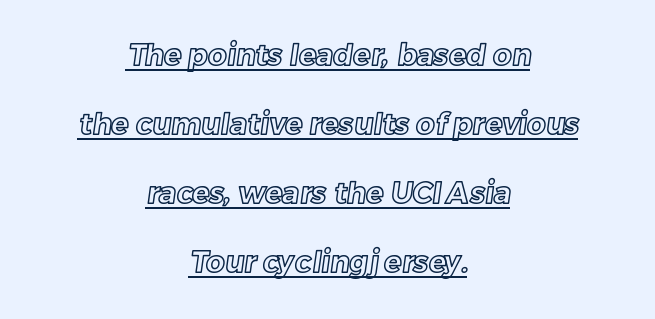
Q: Is the text underlined? A: Yes.
Q: How is the paragraph aligned? A: Centered.
Q: Is the spacing between letters normal or unusually wide? A: Normal.
Q: Is the spacing between lines tight, normal or loose? A: Loose.
Q: Width (condensed, normal, or wide)? A: Normal.
Q: x-height? A: Medium.
Q: Monospaced? A: No.
